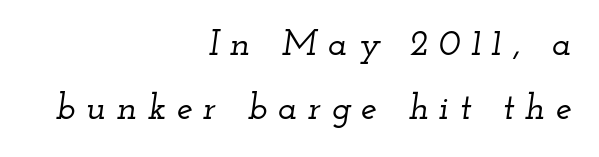
Q: Is the text italic (slanted)? A: Yes, it leans right by about 12 degrees.
Q: Is the typeface a serif or a sans-serif typeface? A: Serif.
Q: Is the text underlined? A: No.
Q: How is the paragraph aligned? A: Right-aligned.
Q: Is the spacing between letters normal or unusually wide? A: Unusually wide.
Q: Width (condensed, normal, or wide)? A: Wide.
Q: Stroke contrast? A: Low.
Q: x-height? A: Small.
Q: Monospaced? A: No.
